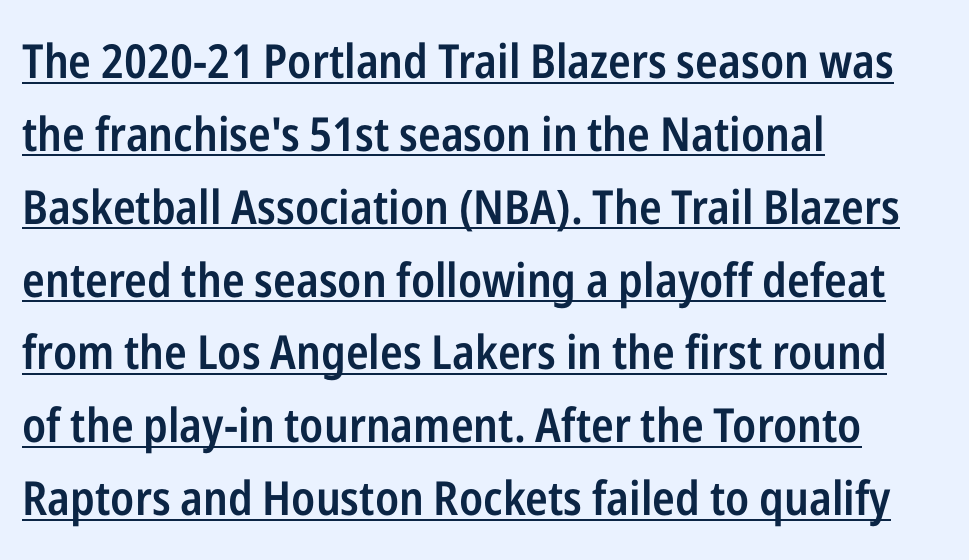
Q: Is the text bold? A: Semi-bold.
Q: Is the text italic (slanted)? A: No, it is upright.
Q: Is the typeface a serif or a sans-serif typeface? A: Sans-serif.
Q: Is the text underlined? A: Yes.
Q: How is the paragraph aligned? A: Left-aligned.
Q: Is the spacing between letters normal or unusually wide? A: Normal.
Q: Is the spacing between lines tight, normal or loose? A: Normal.
Q: Width (condensed, normal, or wide)? A: Condensed.
Q: Stroke contrast? A: Low.
Q: x-height? A: Medium.
Q: Monospaced? A: No.
